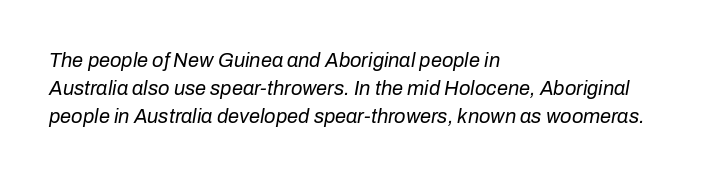
The image shows 20 px text type, italic (leaning right); set left-aligned, normal line spacing (1.4x), normal letter spacing, not underlined.
